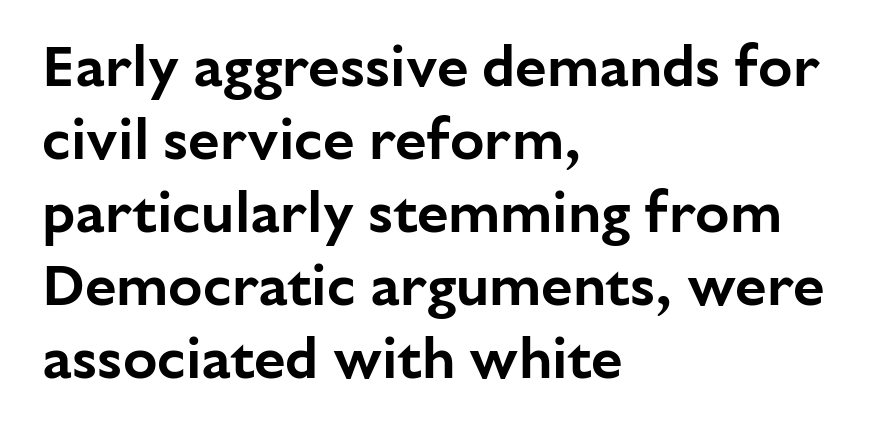
Spacing verdict: proportional, widths tailored to each character. Words appear dense and cohesive because spacing is normal. Nothing sits at the stroke ends, so this counts as sans-serif. The lines are quadded left. Just letters on the line, the space beneath them empty. How would I describe the line gaps? Plain and ordinary.
